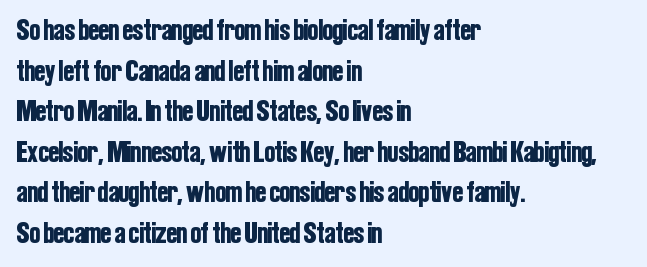
The image shows 31 px condensed sans-serif type, upright; set left-aligned, normal line spacing (1.31x), normal letter spacing, not underlined; low stroke contrast and a medium x-height.
